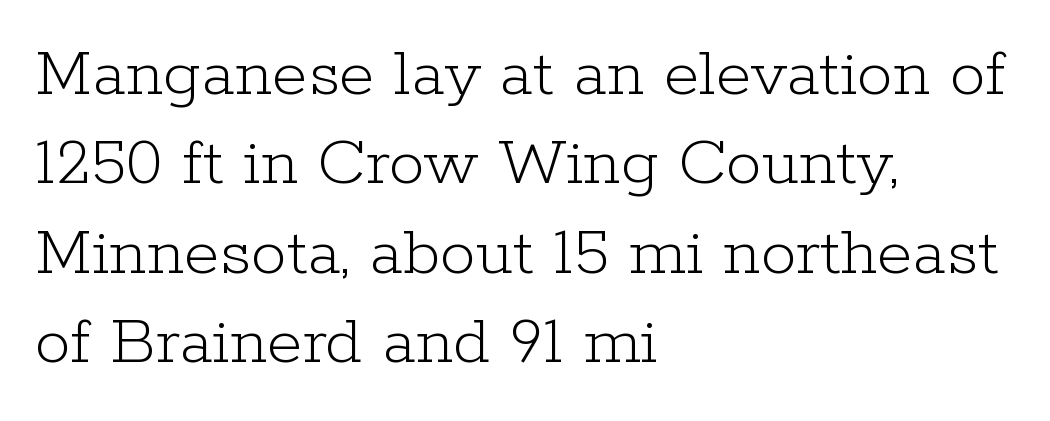
The image shows 72 px light serif type, upright; set left-aligned, line spacing 1.24x, normal letter spacing, not underlined; low stroke contrast and a medium x-height.
